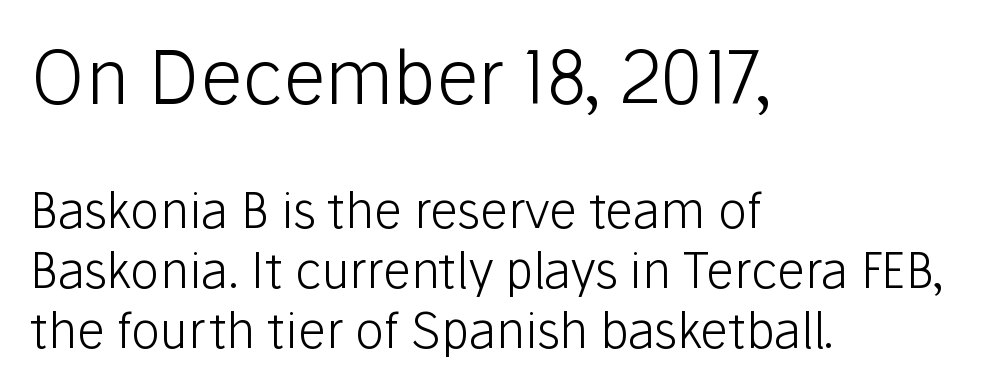
Looks like regular typesetting: each glyph gets only the width it needs. This is roman type, the default non-slanted kind. Nothing heavy about these letters — not bold at all. Unmarked baselines from the first word to the last.
